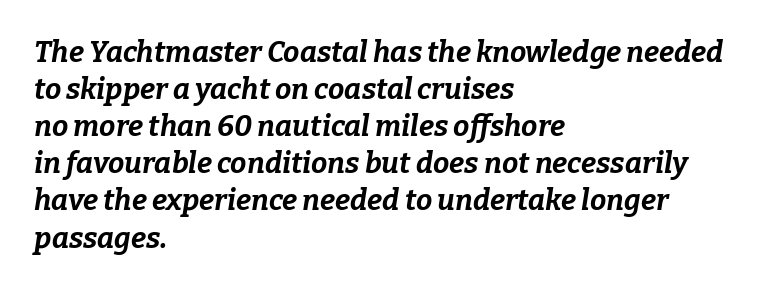
The image shows 29 px bold type, italic (leaning right); set left-aligned, normal line spacing (1.28x), normal letter spacing, not underlined; low stroke contrast and a medium x-height.
